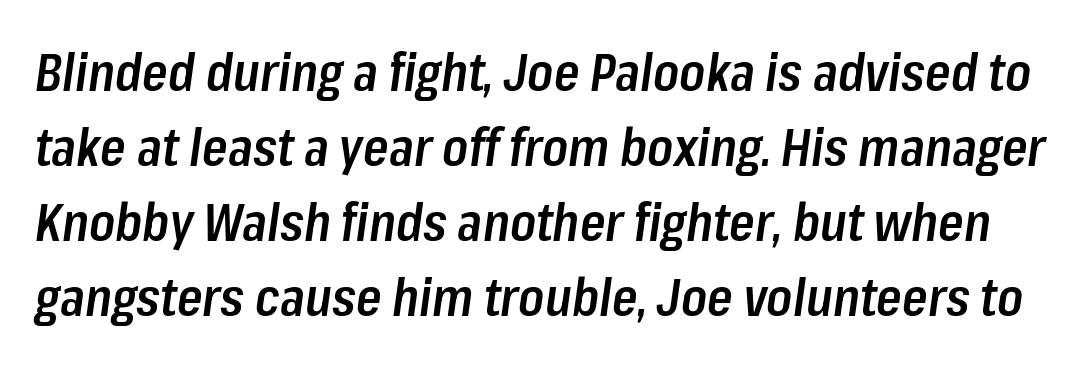
This sample has the flowing, uneven cadence of proportional lettering. Does extra space separate the letters? No, they use regular spacing. The letters are semibold — heavier than regular but short of a full bold. Compared with ordinary roman type, these characters are visibly tilted.
